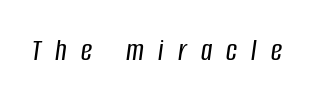
{"italic": "yes", "lean": "right", "slant_degrees": 8, "width": "condensed", "stroke_contrast": "low", "x_height": "large", "monospaced": "no", "underline": "no", "letter_spacing": "wide", "letter_spacing_em": 0.46, "glyph_px": 31}
